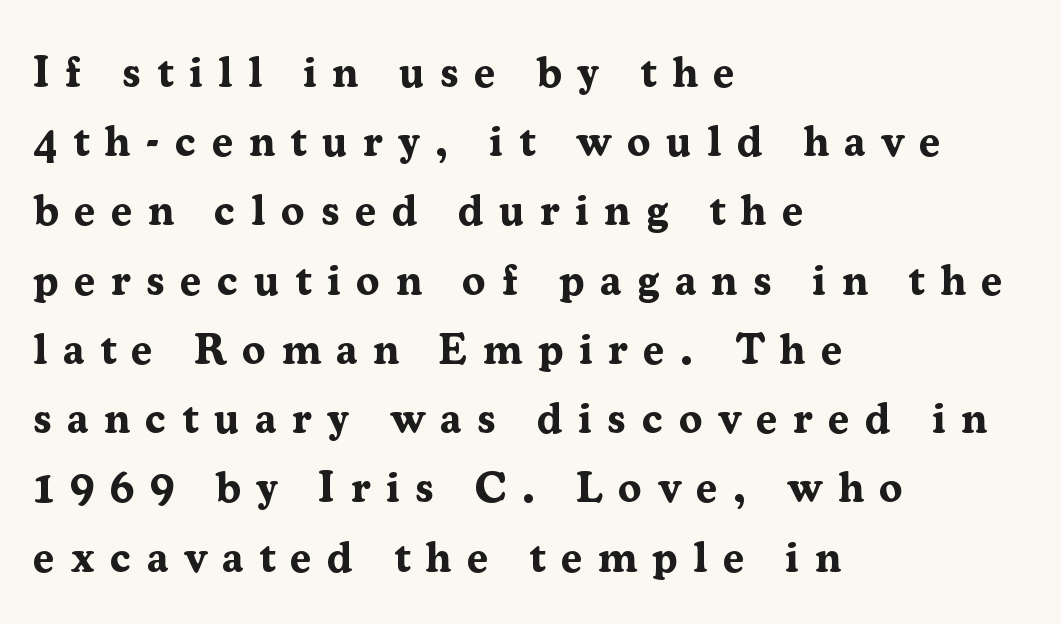
The gap between lines stays unmarked. The letters advance in unequal steps, a hallmark of proportional type. The glyphs have the mass of a bold cut. Stroke terminals: seriffed. The rag falls on the right side of this text block.
